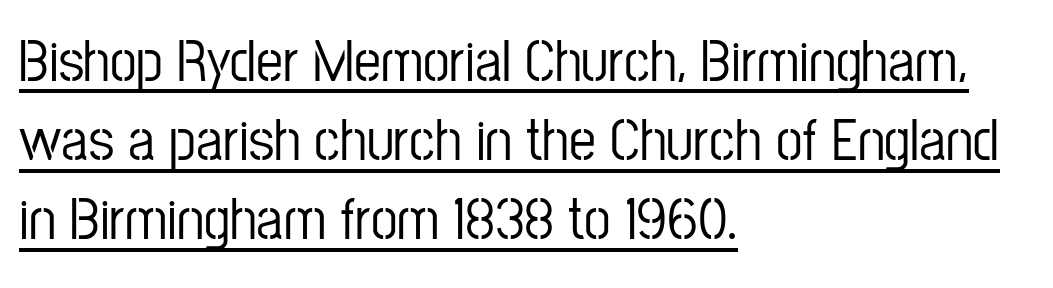
{"serif": "no", "italic": "no", "width": "condensed", "stroke_contrast": "low", "x_height": "medium", "monospaced": "no", "underline": "yes", "align": "left", "line_spacing": "normal", "line_spacing_ratio": 1.32, "letter_spacing": "normal", "letter_spacing_em": 0.0, "glyph_px": 60}
